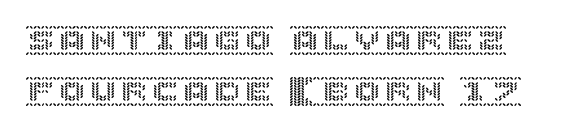
{"italic": "no", "width": "normal", "x_height": "large", "underline": "no", "line_spacing": "normal", "line_spacing_ratio": 1.64, "letter_spacing": "normal", "letter_spacing_em": 0.0, "glyph_px": 31}
